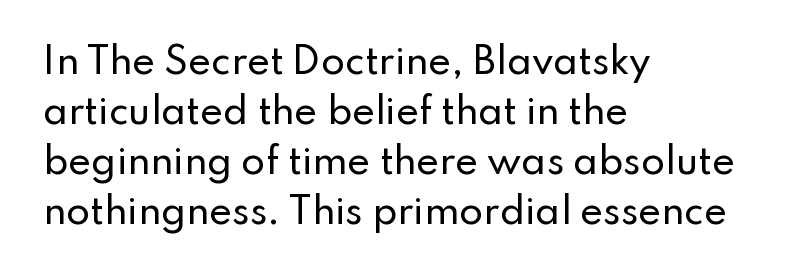
The image shows 35 px sans-serif type, upright; set left-aligned, normal line spacing (1.43x), normal letter spacing, not underlined; low stroke contrast and a small x-height.
